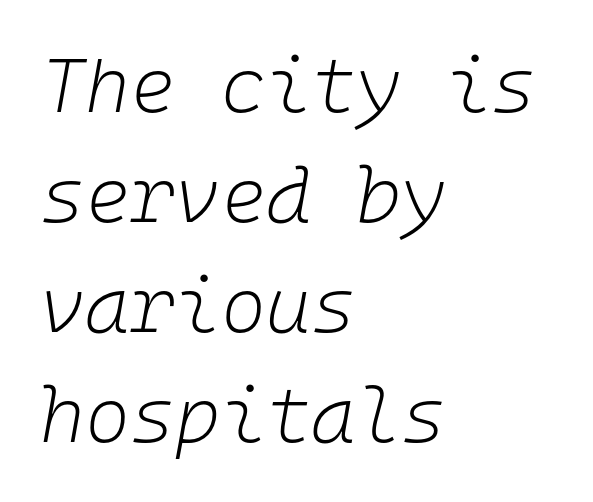
{"italic": "yes", "lean": "right", "slant_degrees": 10, "bold": "no", "weight": "light", "width": "normal", "stroke_contrast": "low", "x_height": "medium", "monospaced": "yes", "underline": "no", "align": "left", "line_spacing": "normal", "line_spacing_ratio": 1.43, "letter_spacing": "normal", "letter_spacing_em": 0.0, "glyph_px": 77}
